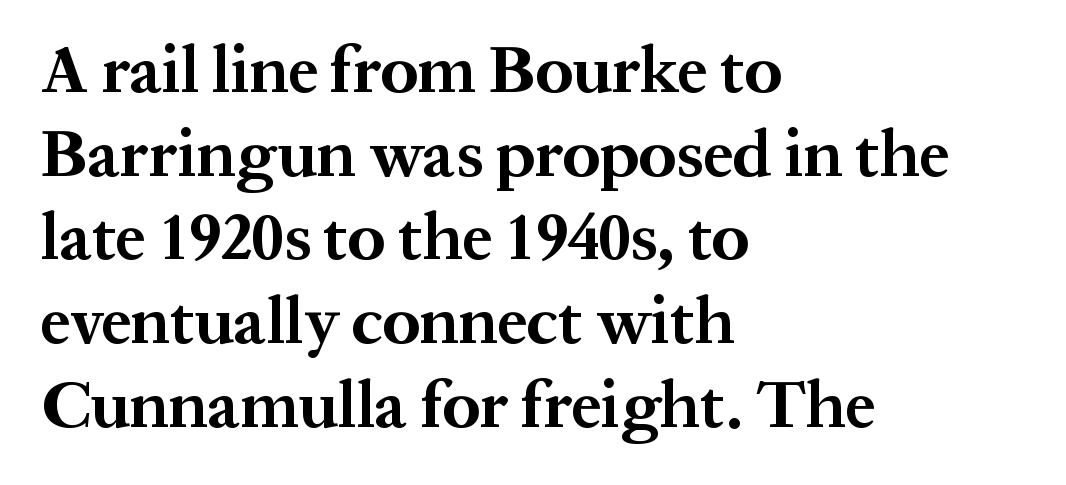
Every letter is thick-stroked: bold, no question. The baseline area is clear. The gaps between neighbouring characters are ordinary and unremarkable. The font's upright variant was chosen for this text. Small tapered or slab feet sit at the stroke ends, so this counts as serif. Vertically, the passage feels balanced, rows spaced as you'd expect.
